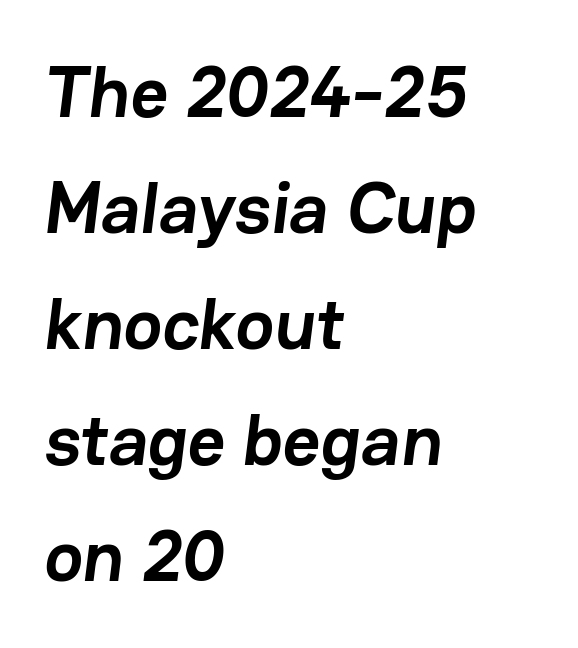
Typographic density is high because the face is bold. Think of a printed novel: that variable character pitch is what you see here. The face used here is a sans, in the tradition of grotesques and geometrics. Visually the block forms a straight wall on the left and a jagged coastline on the right. Whoever set this chose a conventional vertical rhythm.
